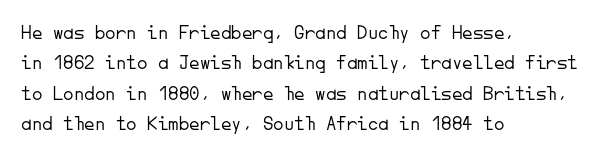
The image shows 21 px text type, upright; set left-aligned, normal line spacing (1.45x), normal letter spacing, not underlined.
